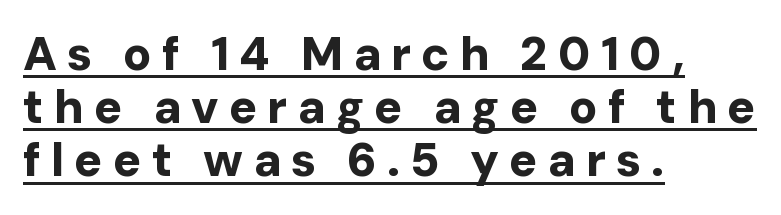
{"serif": "no", "italic": "no", "bold": "yes", "weight": "bold", "width": "normal", "stroke_contrast": "low", "x_height": "medium", "monospaced": "no", "underline": "yes", "align": "left", "line_spacing": "tight", "line_spacing_ratio": 1.13, "letter_spacing": "wide", "letter_spacing_em": 0.21, "glyph_px": 47}
